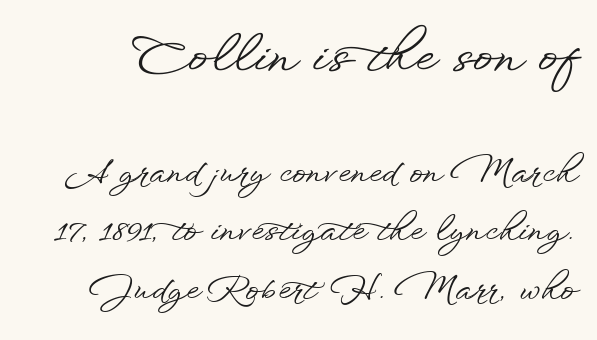
{"serif": "no", "width": "wide", "stroke_contrast": "low", "x_height": "small", "monospaced": "no", "underline": "no", "line_spacing_ratio": 1.77, "letter_spacing": "normal", "letter_spacing_em": 0.0, "larger_block": "first", "size_ratio": 1.48, "glyph_px": 49}
